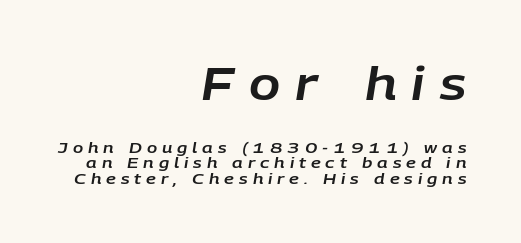
Between one letter and the next there's a generous, obvious gap. Scale decreases going downward across the two blocks. The face used here is proportionally spaced, like ordinary book or web type. Rendered with sloped, italic letterforms. Reading down the block, your eye finds every line finishing at a fixed right position. Quick note: interline space is minimal.
